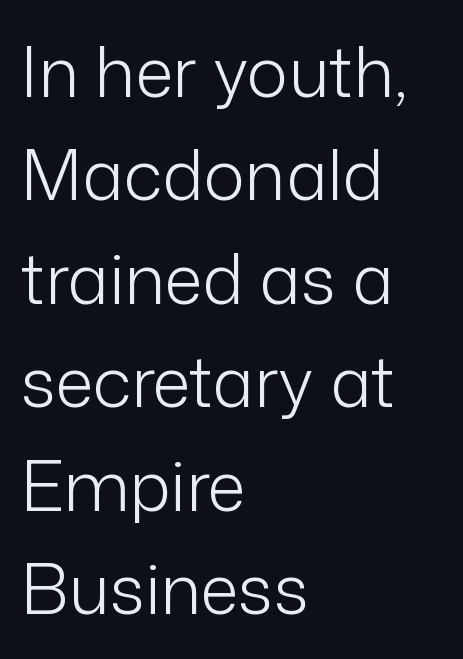
Q: Is the text bold? A: No.
Q: Is the text italic (slanted)? A: No, it is upright.
Q: Is the typeface a serif or a sans-serif typeface? A: Sans-serif.
Q: Is the text underlined? A: No.
Q: How is the paragraph aligned? A: Left-aligned.
Q: Is the spacing between letters normal or unusually wide? A: Normal.
Q: Is the spacing between lines tight, normal or loose? A: Normal.
Q: Width (condensed, normal, or wide)? A: Normal.
Q: Stroke contrast? A: Low.
Q: x-height? A: Medium.
Q: Monospaced? A: No.
